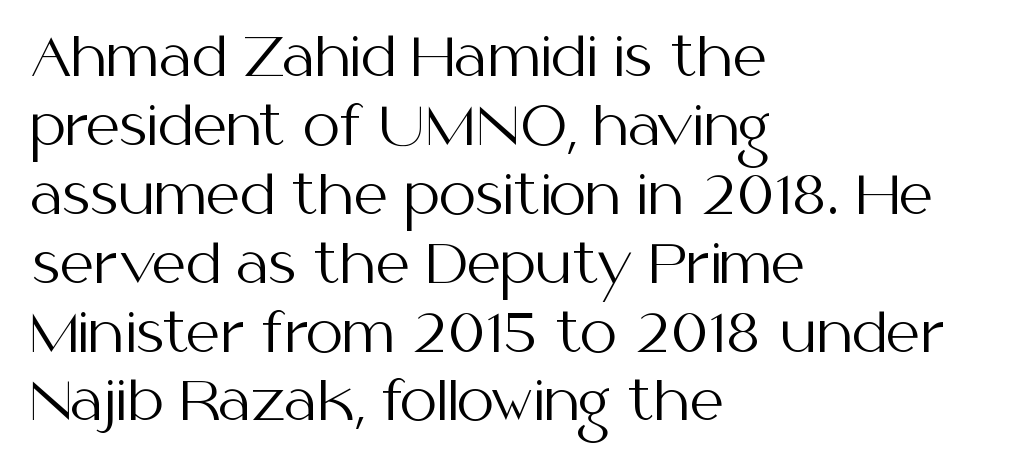
{"serif": "no", "italic": "no", "bold": "no", "weight": "regular", "width": "normal", "stroke_contrast": "medium", "x_height": "medium", "monospaced": "no", "underline": "no", "align": "left", "line_spacing": "normal", "line_spacing_ratio": 1.3, "letter_spacing": "normal", "letter_spacing_em": 0.0, "glyph_px": 53}
